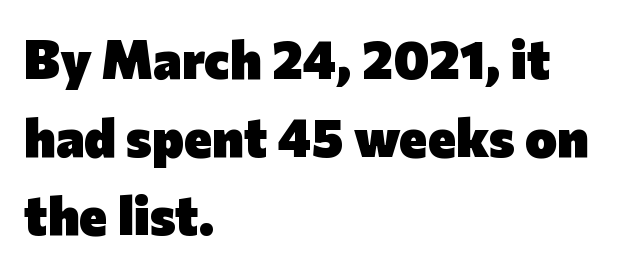
{"serif": "no", "italic": "no", "bold": "yes", "weight": "heavy", "width": "normal", "stroke_contrast": "low", "x_height": "medium", "monospaced": "no", "underline": "no", "align": "left", "line_spacing": "normal", "line_spacing_ratio": 1.44, "letter_spacing": "normal", "letter_spacing_em": 0.0, "glyph_px": 54}
